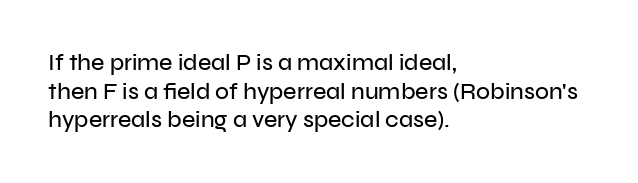
Q: Is the text italic (slanted)? A: No, it is upright.
Q: Is the text underlined? A: No.
Q: How is the paragraph aligned? A: Left-aligned.
Q: Is the spacing between letters normal or unusually wide? A: Normal.
Q: Is the spacing between lines tight, normal or loose? A: Normal.
